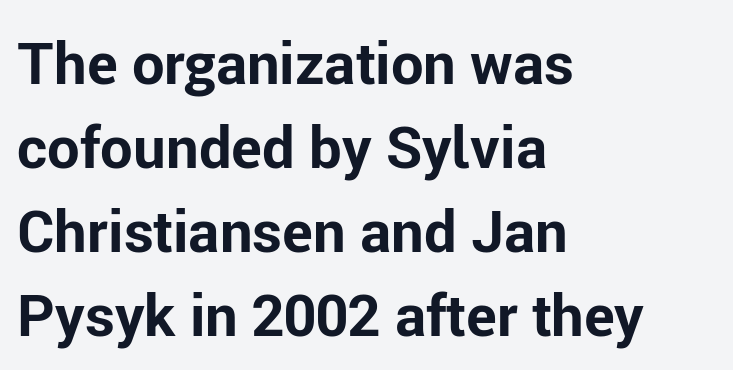
Q: Is the text bold? A: Yes.
Q: Is the text italic (slanted)? A: No, it is upright.
Q: Is the typeface a serif or a sans-serif typeface? A: Sans-serif.
Q: Is the text underlined? A: No.
Q: How is the paragraph aligned? A: Left-aligned.
Q: Is the spacing between letters normal or unusually wide? A: Normal.
Q: Is the spacing between lines tight, normal or loose? A: Normal.
Q: Width (condensed, normal, or wide)? A: Normal.
Q: Stroke contrast? A: Low.
Q: x-height? A: Medium.
Q: Monospaced? A: No.
